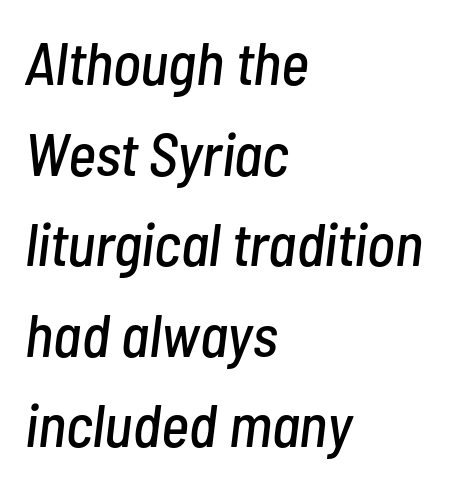
A normal amount of white space separates one row of letters from the next. An italicized treatment has been applied to the whole sample. The letters advance in unequal steps, a hallmark of proportional type. The face used here is rendered with its standard letterfit. The ragged edge is on the right, which tells us the setting is flush left.
